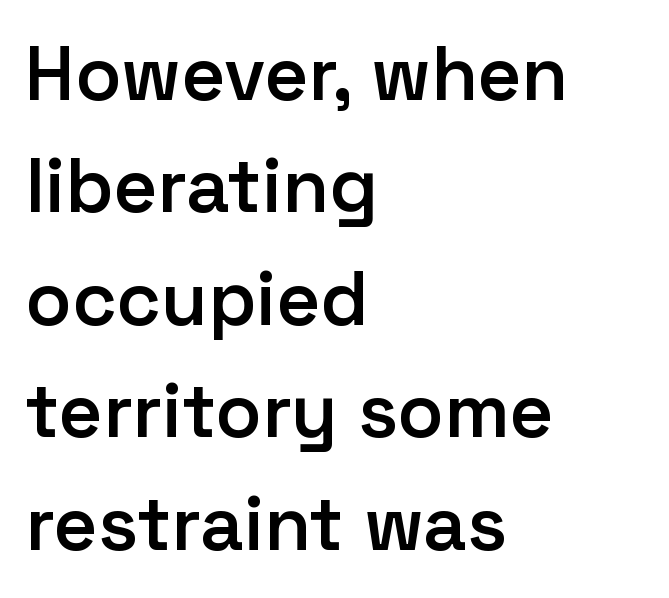
{"serif": "no", "italic": "no", "bold": "semi", "weight": "semibold", "width": "normal", "stroke_contrast": "low", "x_height": "medium", "monospaced": "no", "underline": "no", "align": "left", "line_spacing": "normal", "line_spacing_ratio": 1.48, "letter_spacing": "normal", "letter_spacing_em": 0.0, "glyph_px": 76}
